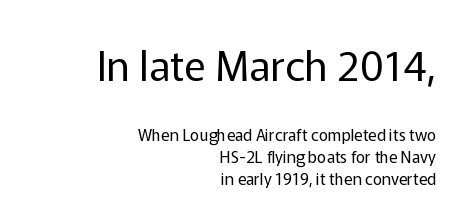
Weight: not bold — regular or lighter. The face used here is a sans, in the tradition of grotesques and geometrics. Each letter keeps its own natural width here, so spacing adapts to shape. What's the leading like? Ordinary, nothing unusual. Does extra space separate the letters? No, they use regular spacing. These two chunks differ in scale, with the top chunk taking the larger measure.
